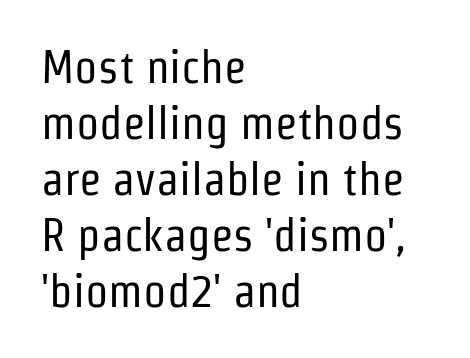
Q: Is the text bold? A: No.
Q: Is the text italic (slanted)? A: No, it is upright.
Q: Is the typeface a serif or a sans-serif typeface? A: Sans-serif.
Q: Is the text underlined? A: No.
Q: How is the paragraph aligned? A: Left-aligned.
Q: Is the spacing between letters normal or unusually wide? A: Normal.
Q: Width (condensed, normal, or wide)? A: Condensed.
Q: Stroke contrast? A: Low.
Q: x-height? A: Medium.
Q: Monospaced? A: No.
